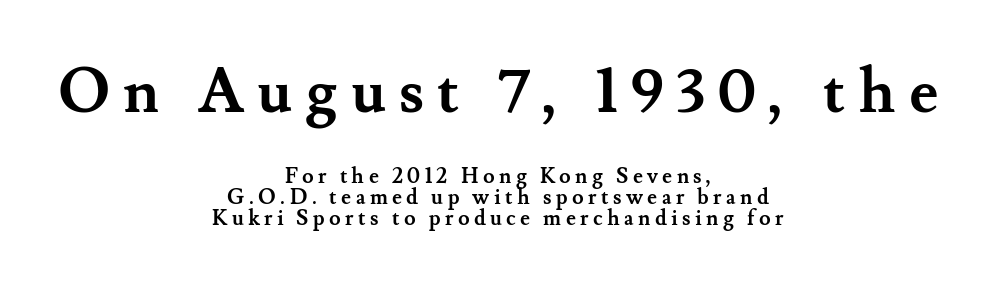
{"serif": "yes", "italic": "no", "bold": "yes", "weight": "semibold", "width": "normal", "stroke_contrast": "medium", "x_height": "small", "monospaced": "no", "underline": "no", "align": "center", "line_spacing": "tight", "line_spacing_ratio": 0.98, "letter_spacing": "wide", "letter_spacing_em": 0.21, "larger_block": "first", "size_ratio": 2.95, "glyph_px": 62}
